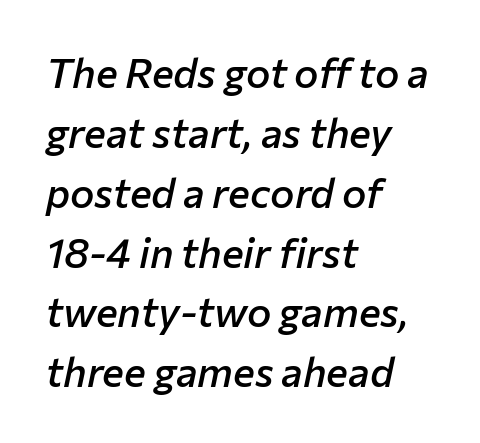
Line beginnings align vertically; line endings do not. Strokes here are thickened, but only to semibold level. One glance says typical: line gaps are just what's usual. The font's italic variant was chosen for this text.
